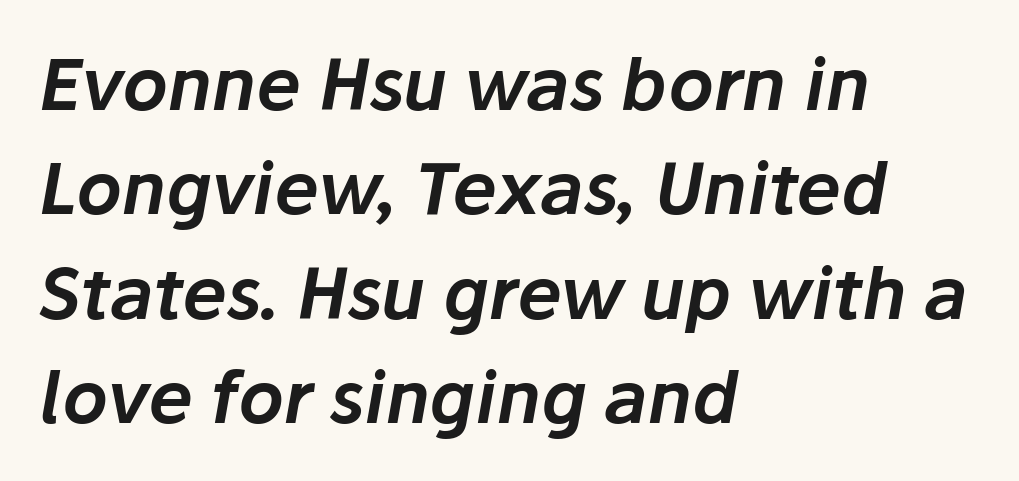
{"italic": "yes", "lean": "right", "slant_degrees": 10, "width": "normal", "stroke_contrast": "low", "x_height": "medium", "monospaced": "no", "underline": "no", "align": "left", "line_spacing": "normal", "line_spacing_ratio": 1.47, "letter_spacing": "normal", "letter_spacing_em": 0.0, "glyph_px": 71}
